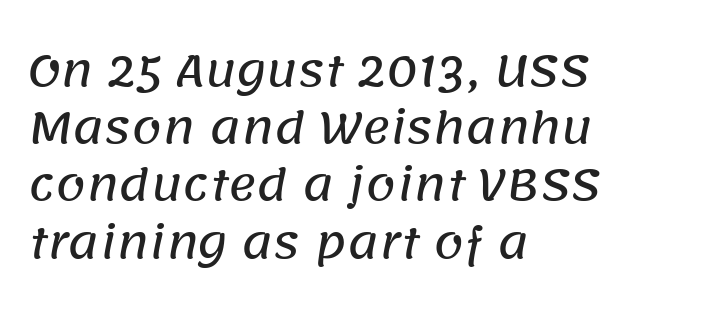
{"serif": "no", "width": "normal", "stroke_contrast": "low", "x_height": "large", "monospaced": "no", "underline": "no", "align": "left", "line_spacing": "normal", "line_spacing_ratio": 1.33, "letter_spacing": "normal", "letter_spacing_em": 0.0, "glyph_px": 43}
